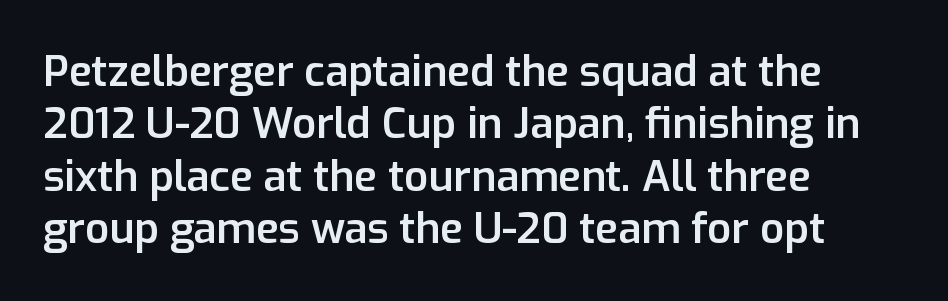
You could call the tracking neutral — neither tight nor loose. Classification — sans serif. Bold? Not quite — semibold, heavier than regular but stopping short. Descenders hang freely into open space. The lines are quadded left. The lettering holds an erect, upright posture throughout.
